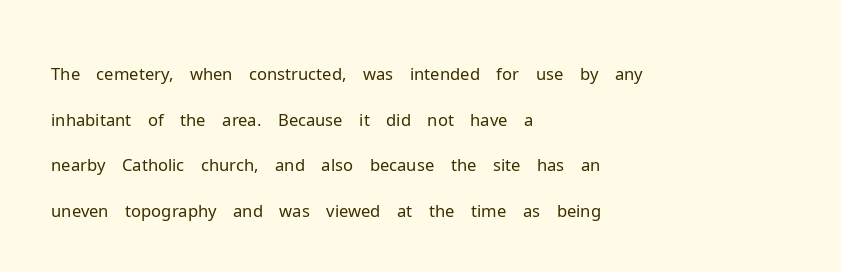
The image shows 34 px light sans-serif type, upright; set left-aligned, normal line spacing (1.34x), normal letter spacing, not underlined; low stroke contrast and a medium x-height.
